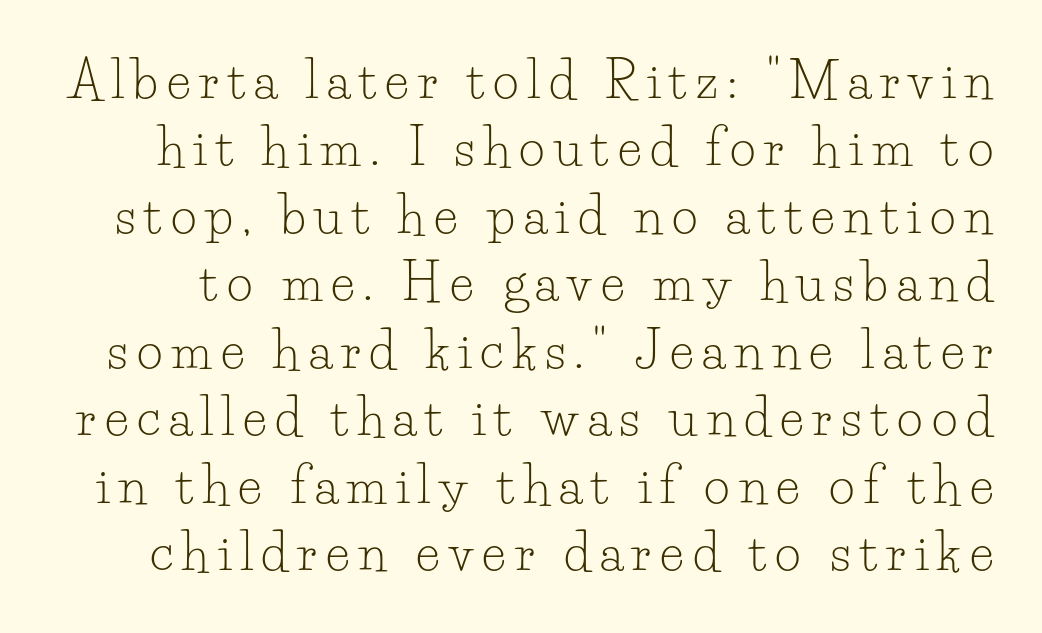
The image shows 50 px light serif type, upright; set normal line spacing (1.35x), not underlined; low stroke contrast and a small x-height.
